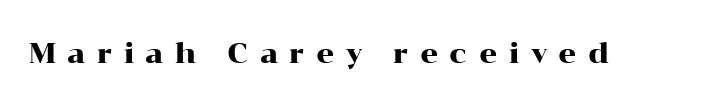
Q: Is the text italic (slanted)? A: No, it is upright.
Q: Is the typeface a serif or a sans-serif typeface? A: Serif.
Q: Is the text underlined? A: No.
Q: Is the spacing between letters normal or unusually wide? A: Unusually wide.
Q: Width (condensed, normal, or wide)? A: Wide.
Q: Stroke contrast? A: High.
Q: x-height? A: Medium.
Q: Monospaced? A: No.
